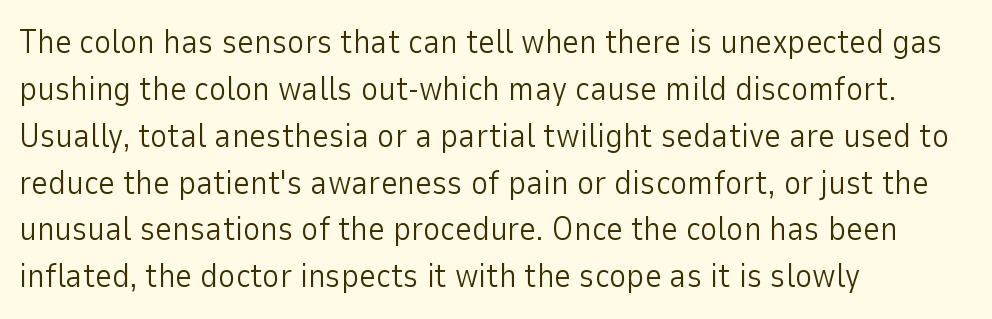
{"serif": "no", "italic": "no", "bold": "no", "weight": "light", "width": "normal", "stroke_contrast": "low", "x_height": "medium", "monospaced": "no", "underline": "no", "align": "left", "line_spacing": "normal", "line_spacing_ratio": 1.42, "letter_spacing": "normal", "letter_spacing_em": 0.0, "glyph_px": 33}
